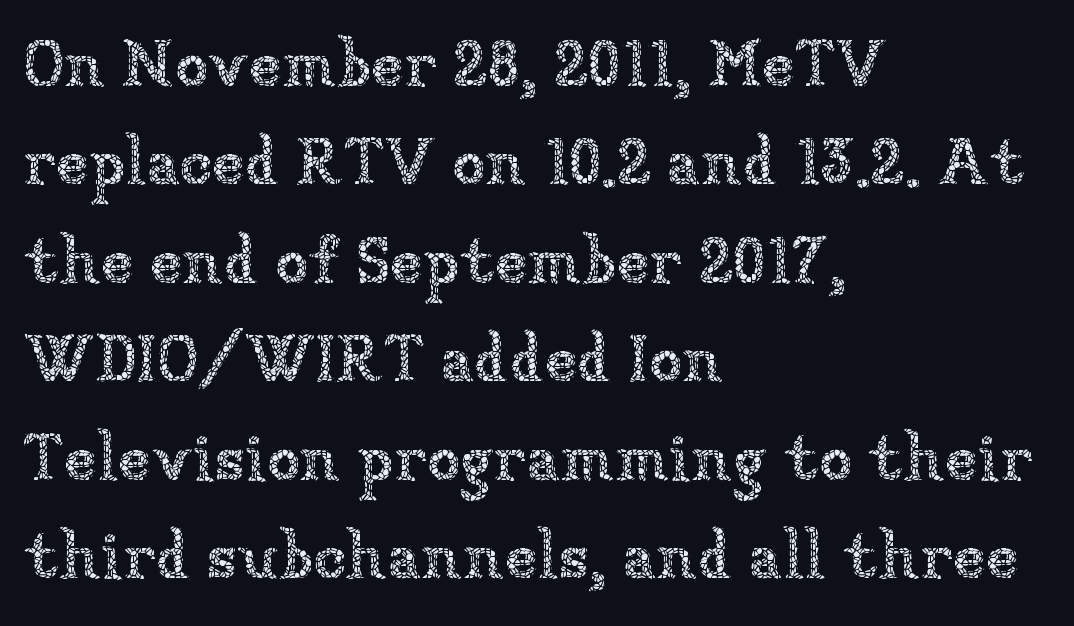
A typesetter would call this proportional, since set widths differ per character. The strokes carry an ordinary text weight at most. Short note: letters normally spaced. Short and long lines alike share a common starting point at left.
